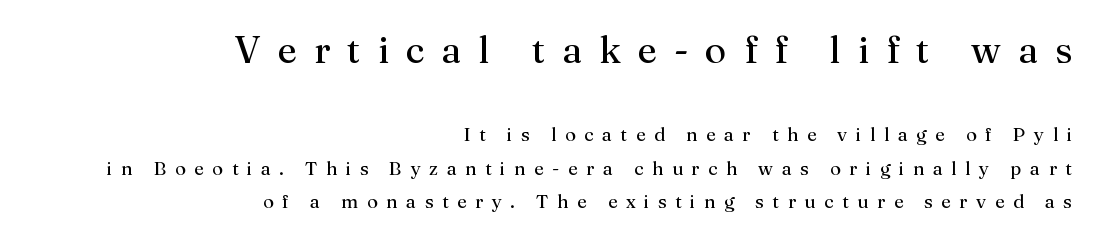
Is this a fixed-width face? No — the glyphs have proportional, varying widths. If you drew a line through each stem, it would be perfectly vertical. No chunkiness to these letters — they're not bold. In this sample the first text group is rendered at the bigger scale. Rule under the text: the space is simply empty. The gaps between neighbouring characters are conspicuously large.
